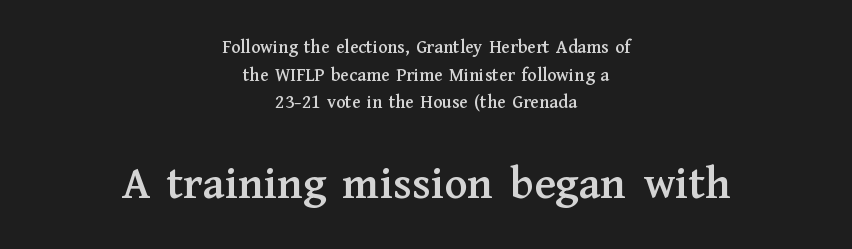
{"serif": "yes", "italic": "no", "width": "normal", "stroke_contrast": "medium", "x_height": "medium", "monospaced": "no", "underline": "no", "align": "center", "line_spacing": "normal", "line_spacing_ratio": 1.46, "letter_spacing": "normal", "letter_spacing_em": 0.0, "larger_block": "second", "size_ratio": 2.53, "glyph_px": 48}
